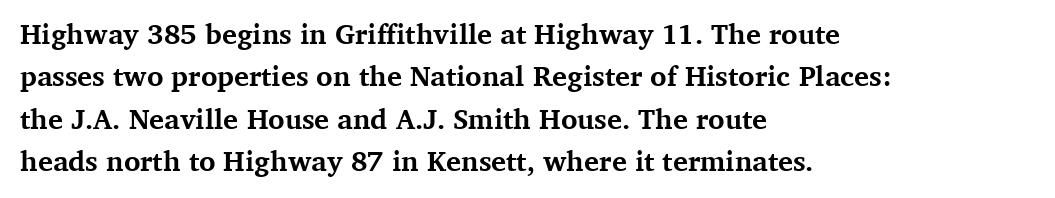
{"serif": "yes", "italic": "no", "bold": "yes", "weight": "bold", "width": "normal", "stroke_contrast": "medium", "x_height": "medium", "monospaced": "no", "underline": "no", "align": "left", "line_spacing": "normal", "line_spacing_ratio": 1.51, "letter_spacing": "normal", "letter_spacing_em": 0.0, "glyph_px": 28}
